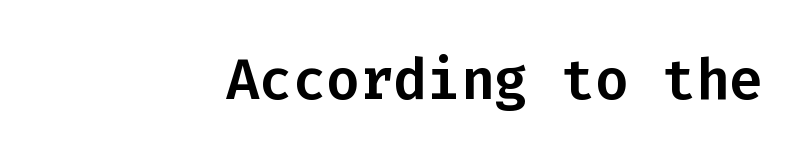
The image shows 56 px sans-serif type, upright, monospaced; set right-aligned, normal letter spacing, not underlined; low stroke contrast and a medium x-height.
